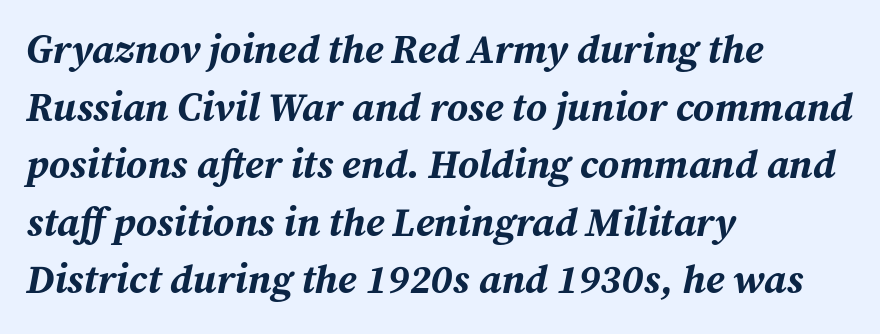
Q: Is the text bold? A: Yes.
Q: Is the text italic (slanted)? A: Yes, it leans right by about 12 degrees.
Q: Is the text underlined? A: No.
Q: How is the paragraph aligned? A: Left-aligned.
Q: Is the spacing between letters normal or unusually wide? A: Normal.
Q: Is the spacing between lines tight, normal or loose? A: Normal.
Q: Width (condensed, normal, or wide)? A: Normal.
Q: Stroke contrast? A: Medium.
Q: x-height? A: Medium.
Q: Monospaced? A: No.
